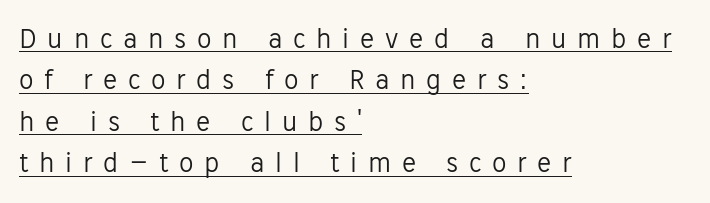
One-word summary of the alignment: left. Inter-character spacing is expanded well beyond the font's built-in metrics. The face looks like a standard text weight, possibly lighter. Looks like regular typesetting: each glyph gets only the width it needs.
